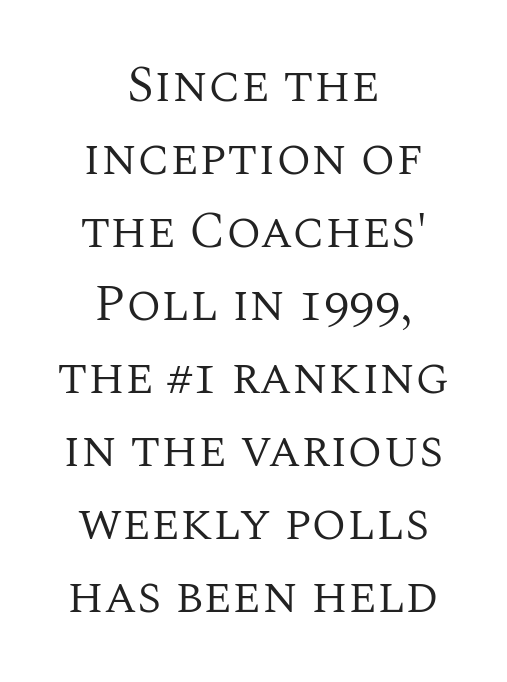
Q: Is the text bold? A: No.
Q: Is the text italic (slanted)? A: No, it is upright.
Q: Is the typeface a serif or a sans-serif typeface? A: Serif.
Q: Is the text underlined? A: No.
Q: How is the paragraph aligned? A: Centered.
Q: Is the spacing between letters normal or unusually wide? A: Normal.
Q: Is the spacing between lines tight, normal or loose? A: Normal.
Q: Width (condensed, normal, or wide)? A: Normal.
Q: Stroke contrast? A: Medium.
Q: x-height? A: Large.
Q: Monospaced? A: No.
